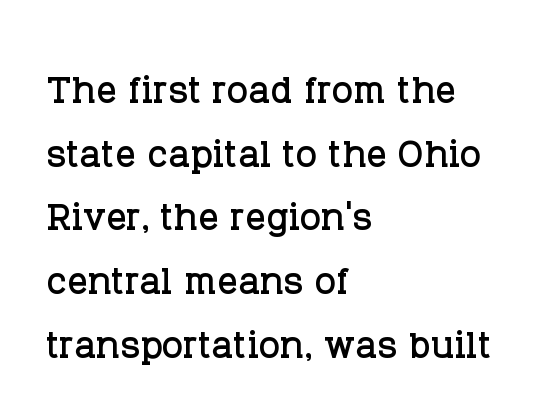
The image shows 51 px serif type, upright; set left-aligned, normal line spacing (1.25x), normal letter spacing, not underlined; low stroke contrast and a large x-height.
